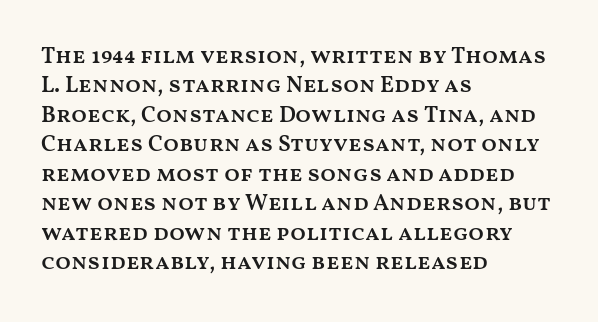
All the whitespace from short lines collects on the right. You could call the tracking neutral — neither tight nor loose. The axis of the letterforms is exactly vertical. Honestly, there is no underline to notice here at all.
